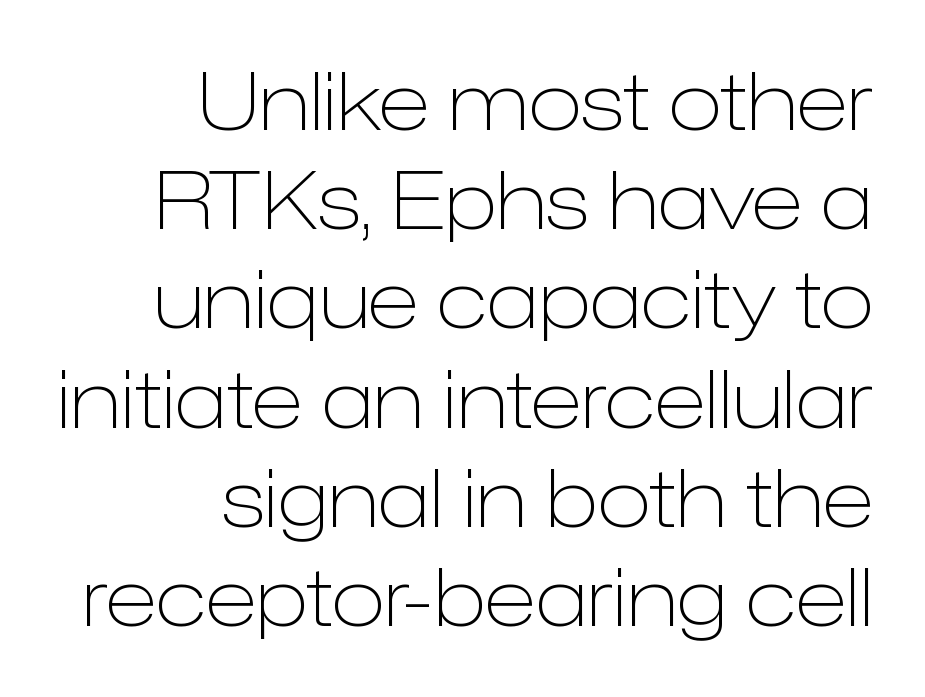
{"serif": "no", "italic": "no", "bold": "no", "weight": "light", "width": "normal", "stroke_contrast": "low", "x_height": "medium", "monospaced": "no", "underline": "no", "align": "right", "line_spacing_ratio": 1.24, "letter_spacing": "normal", "letter_spacing_em": 0.0, "glyph_px": 80}
